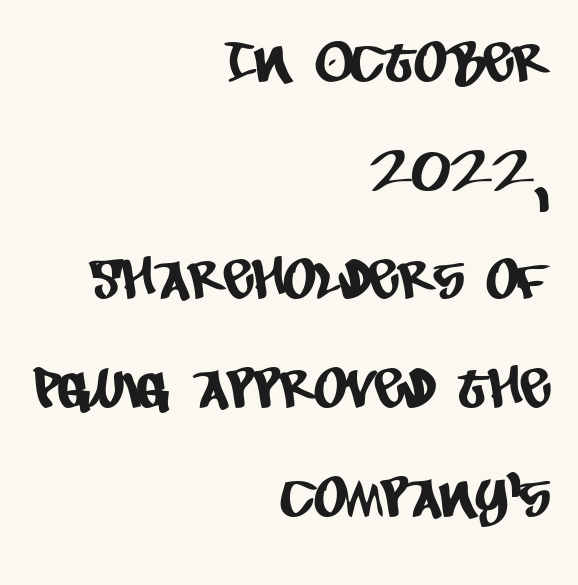
{"serif": "no", "width": "condensed", "stroke_contrast": "low", "x_height": "large", "monospaced": "no", "underline": "no", "align": "right", "line_spacing": "loose", "line_spacing_ratio": 1.94, "letter_spacing": "normal", "letter_spacing_em": 0.0, "glyph_px": 56}
